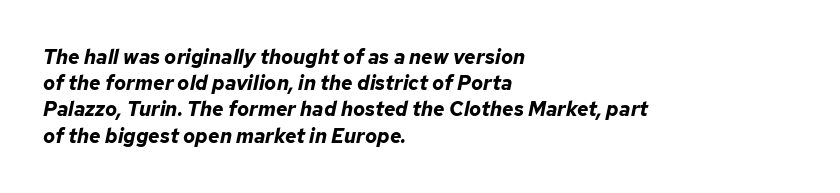
Honestly, the row spacing looks completely unremarkable. The glyphs have the mass of a bold cut. The space beneath each line is pristine and unruled. The font's italic variant was chosen for this text.
